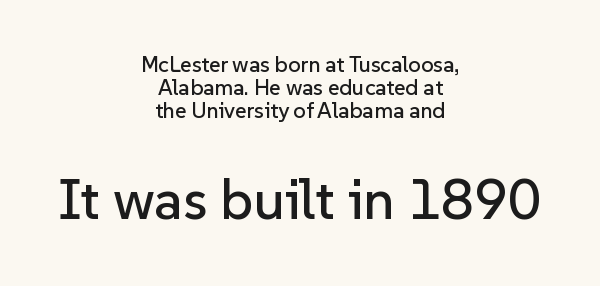
Q: Is the text italic (slanted)? A: No, it is upright.
Q: Is the typeface a serif or a sans-serif typeface? A: Sans-serif.
Q: Is the text underlined? A: No.
Q: How is the paragraph aligned? A: Centered.
Q: Is the spacing between letters normal or unusually wide? A: Normal.
Q: Is the spacing between lines tight, normal or loose? A: Tight.
Q: Which block of text is set in a larger size, the first (top) or the second (bottom)? A: The second (bottom) one.
Q: Width (condensed, normal, or wide)? A: Normal.
Q: Stroke contrast? A: Low.
Q: x-height? A: Medium.
Q: Monospaced? A: No.
